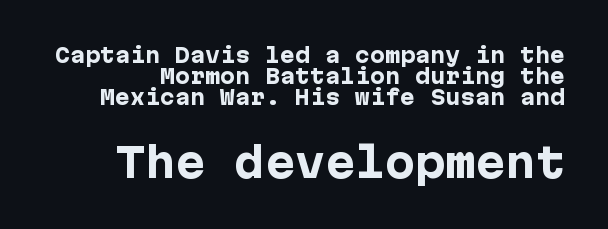
Q: Is the text bold? A: Yes.
Q: Is the text italic (slanted)? A: No, it is upright.
Q: Is the typeface a serif or a sans-serif typeface? A: Sans-serif.
Q: Is the text underlined? A: No.
Q: Is the spacing between letters normal or unusually wide? A: Normal.
Q: Is the spacing between lines tight, normal or loose? A: Tight.
Q: Which block of text is set in a larger size, the first (top) or the second (bottom)? A: The second (bottom) one.
Q: Width (condensed, normal, or wide)? A: Normal.
Q: Stroke contrast? A: Low.
Q: x-height? A: Medium.
